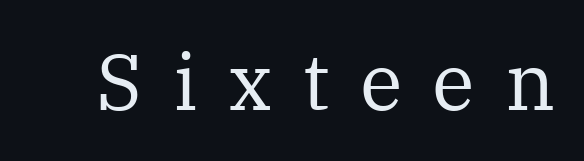
Notice how the stems are strictly vertical — no italics here. The weight tops out at a normal text grade. The text was rendered using a seriffed face with decorative stroke endings. This sample has the flowing, uneven cadence of proportional lettering. Observe the wide spacing: letters keep a clear distance from each other. Unmarked baselines from the first word to the last.
